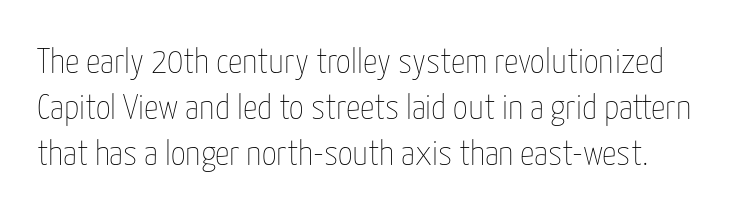
Does the leading feel generous? No, just average. Tracking here is standard; glyphs follow each other at the usual distance. Vertical strokes here are truly vertical. The font is comparable to plain body text, perhaps lighter. Do the characters align in a grid? No, the font is proportional. The gap between lines stays unmarked.
